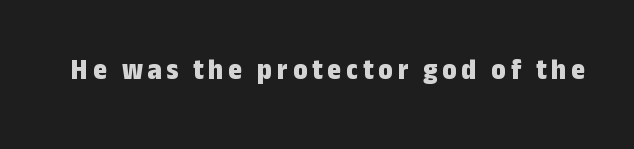
Q: Is the text bold? A: Yes.
Q: Is the text italic (slanted)? A: No, it is upright.
Q: Is the typeface a serif or a sans-serif typeface? A: Sans-serif.
Q: Is the text underlined? A: No.
Q: Width (condensed, normal, or wide)? A: Condensed.
Q: Stroke contrast? A: Low.
Q: x-height? A: Medium.
Q: Monospaced? A: No.
